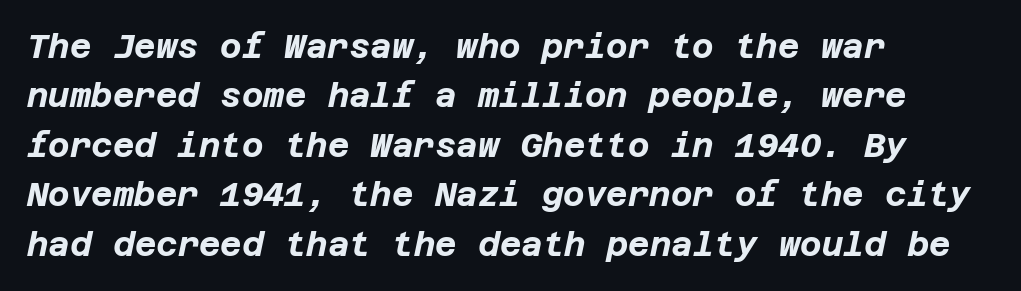
{"italic": "yes", "lean": "right", "slant_degrees": 12, "bold": "yes", "weight": "bold", "width": "normal", "stroke_contrast": "low", "x_height": "large", "underline": "no", "align": "left", "line_spacing": "normal", "line_spacing_ratio": 1.5, "letter_spacing": "normal", "letter_spacing_em": 0.0, "glyph_px": 33}
